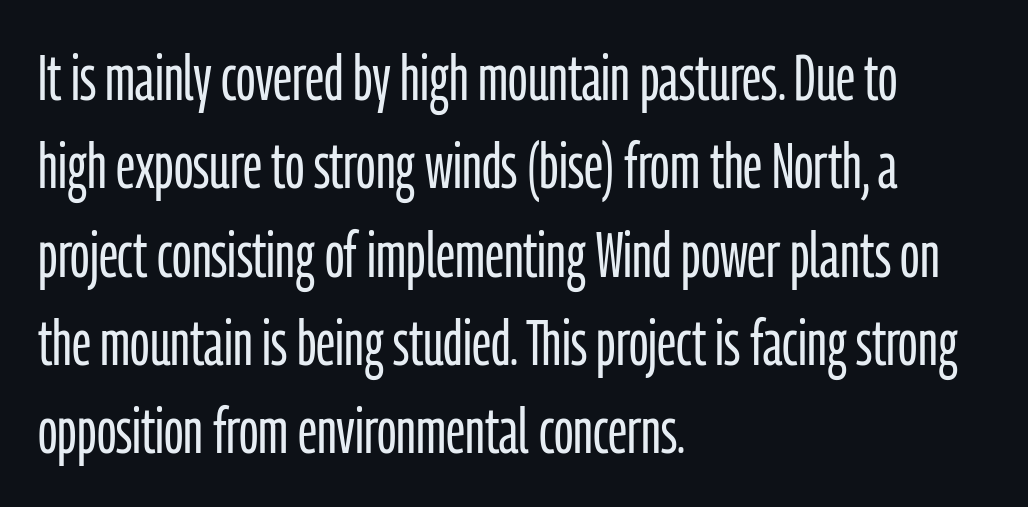
{"serif": "no", "italic": "no", "bold": "no", "weight": "light", "width": "condensed", "stroke_contrast": "low", "x_height": "medium", "monospaced": "no", "underline": "no", "align": "left", "line_spacing": "normal", "line_spacing_ratio": 1.38, "letter_spacing": "normal", "letter_spacing_em": 0.0, "glyph_px": 64}
